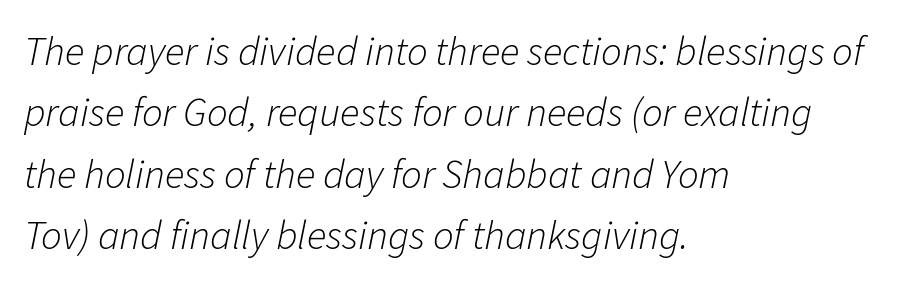
{"italic": "yes", "lean": "right", "slant_degrees": 11, "bold": "no", "weight": "light", "width": "normal", "stroke_contrast": "low", "x_height": "medium", "monospaced": "no", "underline": "no", "align": "left", "line_spacing": "normal", "line_spacing_ratio": 1.5, "letter_spacing": "normal", "letter_spacing_em": 0.0, "glyph_px": 41}
